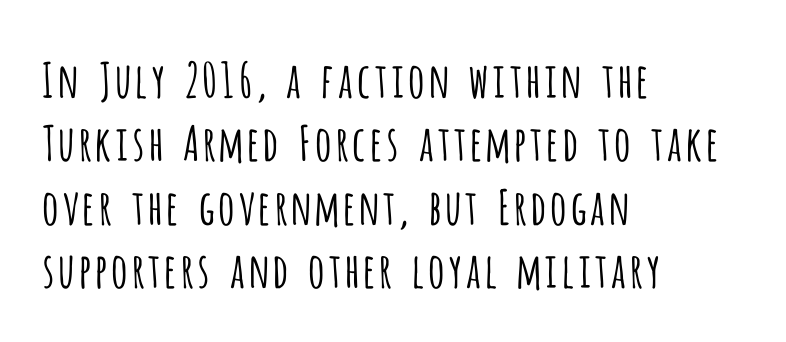
The image shows 48 px light, condensed sans-serif type, upright; set left-aligned, normal line spacing (1.32x), normal letter spacing, not underlined; low stroke contrast and a large x-height.
